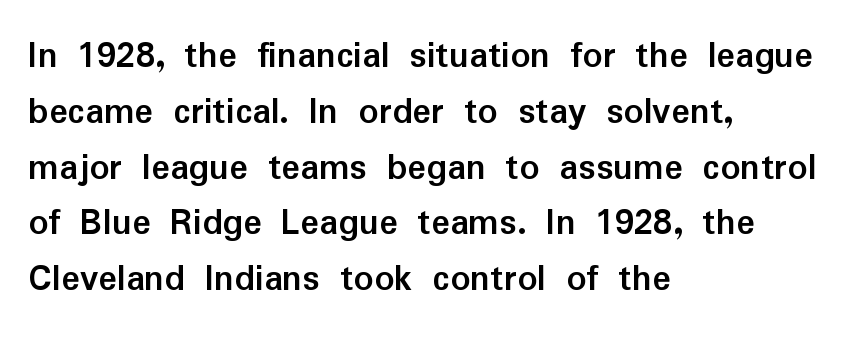
A typesetter would call this zero additional tracking. The compositor pushed each line to the left boundary. Heavy, bold letterforms. The rendering uses natural spacing where letterforms have individual widths.
